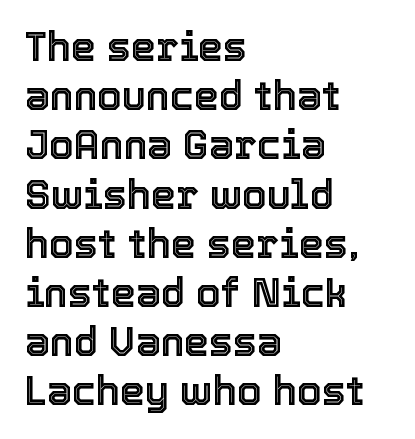
These lines are rendered in a variable-pitch font. How are the letters spaced? Ordinarily, with no added tracking. This is roman type, the default non-slanted kind. Teacher's note: observe the even left margin — that is flush-left alignment. The zone under the glyphs is completely vacant.
